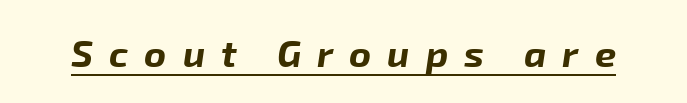
{"italic": "yes", "lean": "right", "slant_degrees": 8, "bold": "yes", "weight": "bold", "width": "normal", "stroke_contrast": "low", "x_height": "medium", "monospaced": "no", "underline": "yes", "letter_spacing": "wide", "letter_spacing_em": 0.42, "glyph_px": 38}
